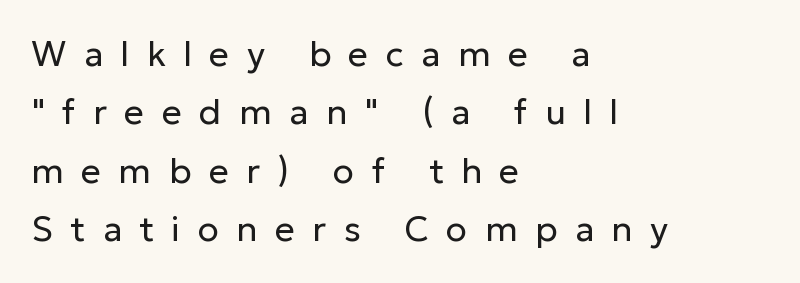
The image shows 35 px regular-weight sans-serif type, upright; set left-aligned, normal line spacing (1.67x), unusually wide letter spacing (+0.5 em), not underlined; low stroke contrast and a medium x-height.
